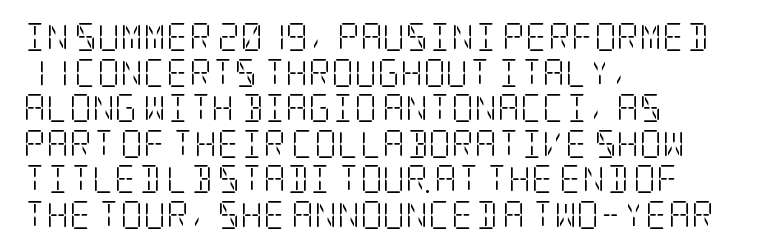
{"serif": "yes", "italic": "no", "bold": "no", "weight": "light", "width": "condensed", "stroke_contrast": "low", "x_height": "large", "underline": "no", "align": "left", "line_spacing": "normal", "line_spacing_ratio": 1.27, "letter_spacing": "normal", "letter_spacing_em": 0.0, "glyph_px": 28}
